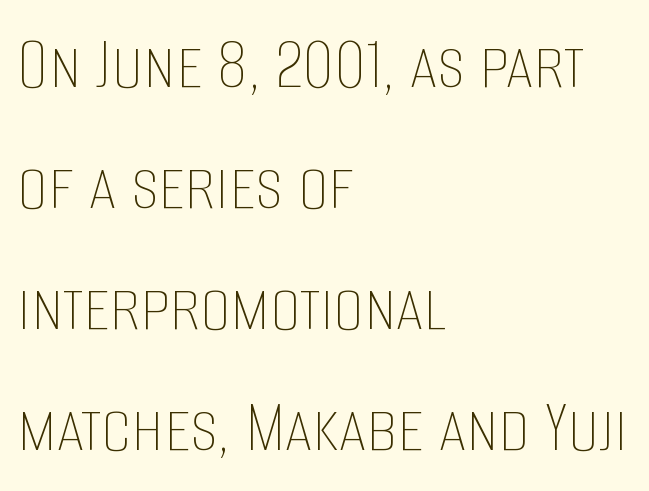
The image shows 77 px thin, condensed type, upright; set left-aligned, normal line spacing (1.57x), normal letter spacing, not underlined; low stroke contrast and a large x-height.
